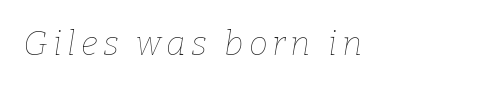
{"italic": "yes", "lean": "right", "slant_degrees": 9, "bold": "no", "weight": "thin", "width": "normal", "stroke_contrast": "low", "x_height": "medium", "monospaced": "no", "underline": "no", "glyph_px": 34}
